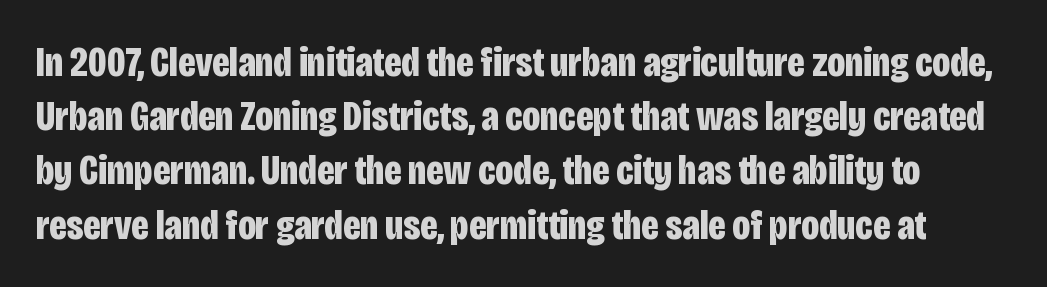
The image shows 42 px bold, condensed sans-serif type, upright; set normal line spacing (1.29x), normal letter spacing, not underlined; low stroke contrast and a large x-height.
